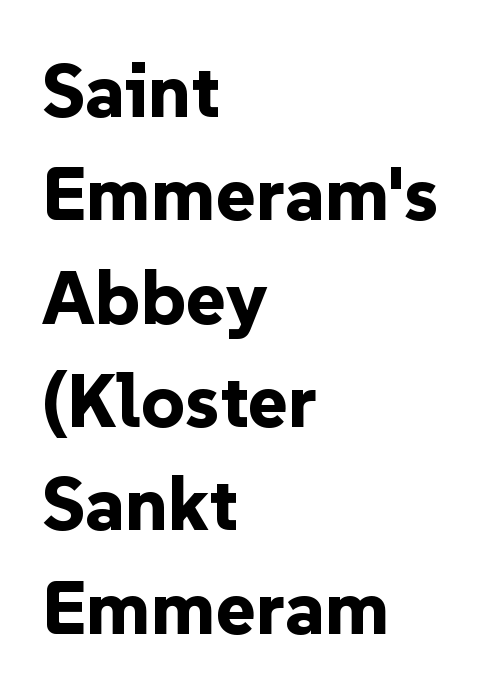
Q: Is the text bold? A: Yes.
Q: Is the text italic (slanted)? A: No, it is upright.
Q: Is the typeface a serif or a sans-serif typeface? A: Sans-serif.
Q: Is the text underlined? A: No.
Q: How is the paragraph aligned? A: Left-aligned.
Q: Is the spacing between letters normal or unusually wide? A: Normal.
Q: Is the spacing between lines tight, normal or loose? A: Normal.
Q: Width (condensed, normal, or wide)? A: Normal.
Q: Stroke contrast? A: Low.
Q: x-height? A: Medium.
Q: Monospaced? A: No.
